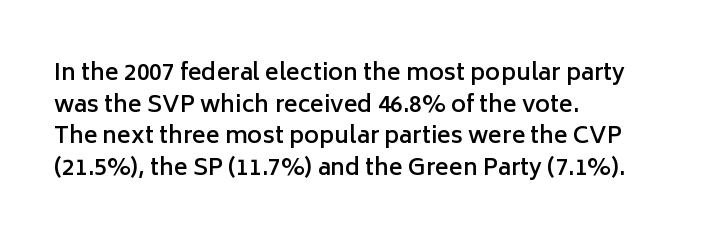
{"italic": "no", "bold": "semi", "underline": "no", "align": "left", "line_spacing": "normal", "line_spacing_ratio": 1.38, "letter_spacing": "normal", "letter_spacing_em": 0.0, "glyph_px": 23}
